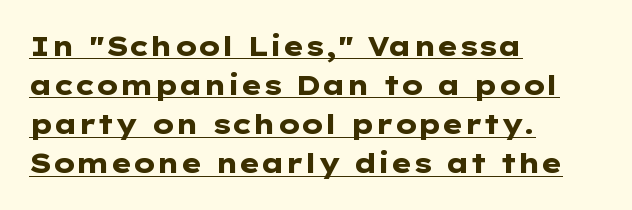
The image shows 27 px bold type, upright; set left-aligned, normal line spacing (1.45x), normal letter spacing, underlined.
